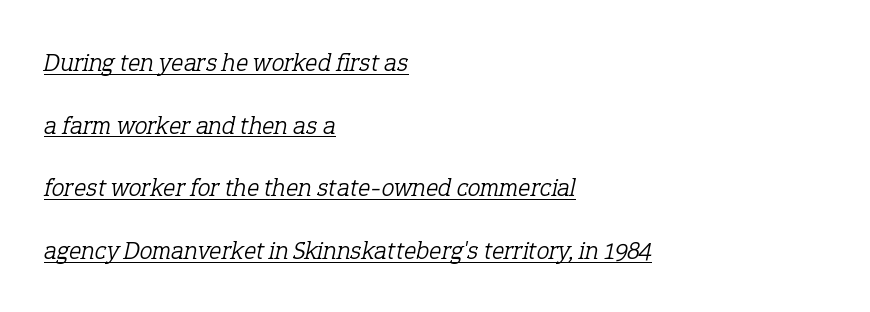
The image shows 26 px text type, italic (leaning right); set left-aligned, loose line spacing (2.41x), normal letter spacing, underlined.
